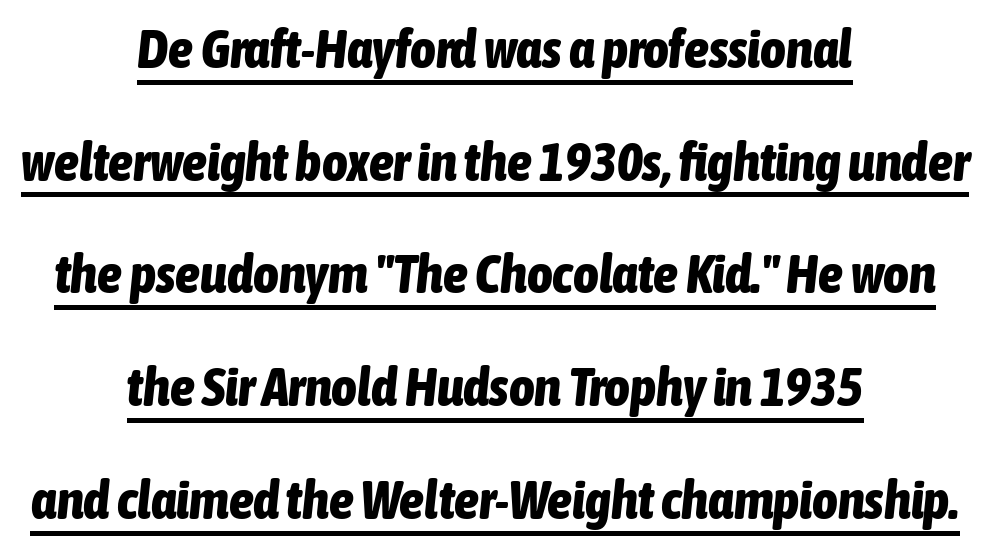
Q: Is the text bold? A: Yes.
Q: Is the text italic (slanted)? A: Yes, it leans right by about 6 degrees.
Q: Is the text underlined? A: Yes.
Q: How is the paragraph aligned? A: Centered.
Q: Is the spacing between letters normal or unusually wide? A: Normal.
Q: Is the spacing between lines tight, normal or loose? A: Loose.
Q: Width (condensed, normal, or wide)? A: Condensed.
Q: Stroke contrast? A: Low.
Q: x-height? A: Medium.
Q: Monospaced? A: No.
